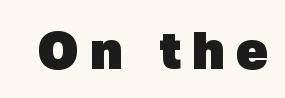
The image shows 53 px heavy sans-serif type; set unusually wide letter spacing (+0.22 em), not underlined; low stroke contrast and a medium x-height.
